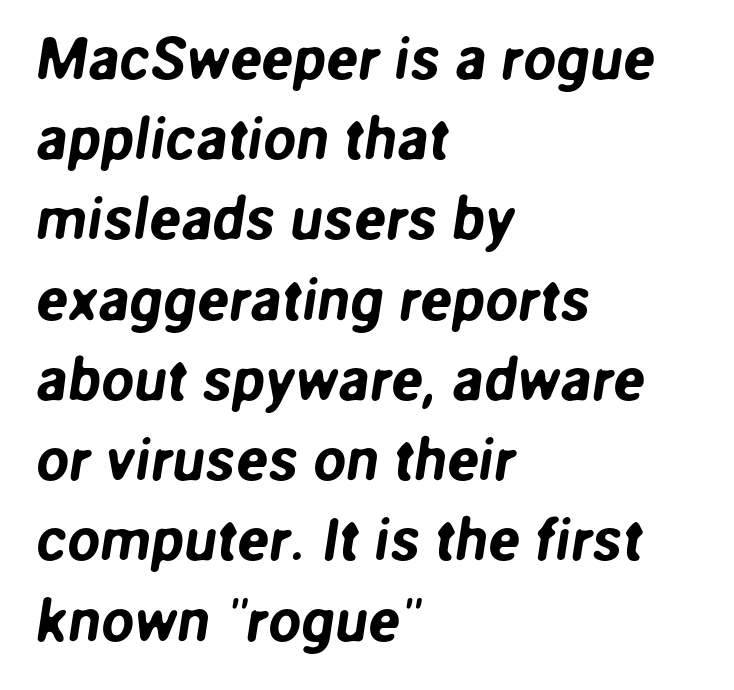
The image shows 59 px sans-serif type; set left-aligned, normal line spacing (1.36x), normal letter spacing, not underlined; low stroke contrast and a medium x-height.
